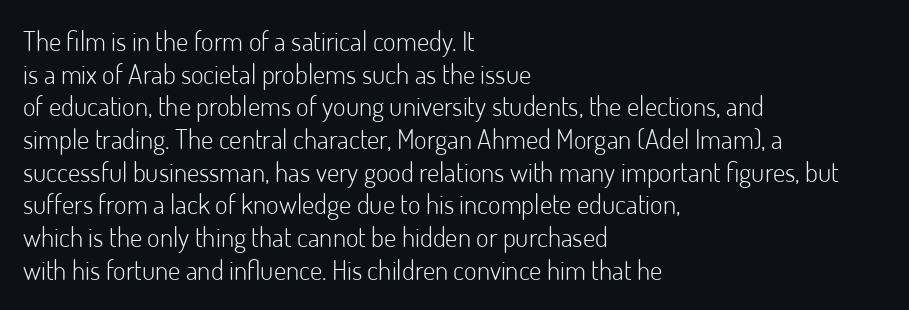
Q: Is the text bold? A: No.
Q: Is the text italic (slanted)? A: No, it is upright.
Q: Is the text underlined? A: No.
Q: How is the paragraph aligned? A: Left-aligned.
Q: Is the spacing between letters normal or unusually wide? A: Normal.
